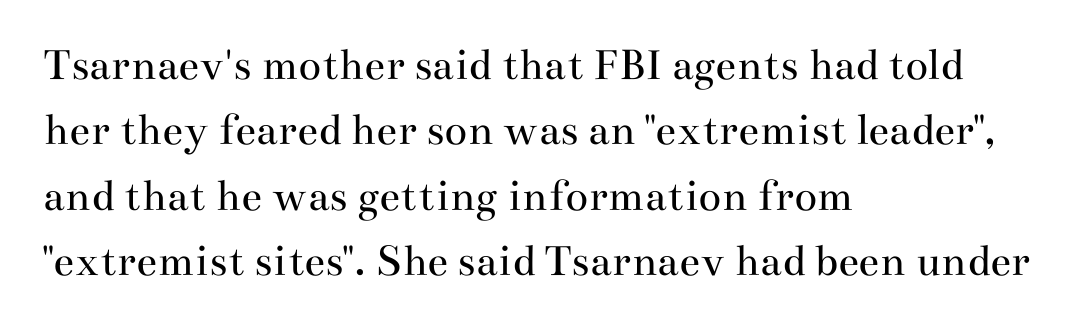
The image shows 47 px regular-weight, wide serif type, upright; set left-aligned, normal line spacing (1.39x), normal letter spacing, not underlined; medium stroke contrast and a small x-height.
